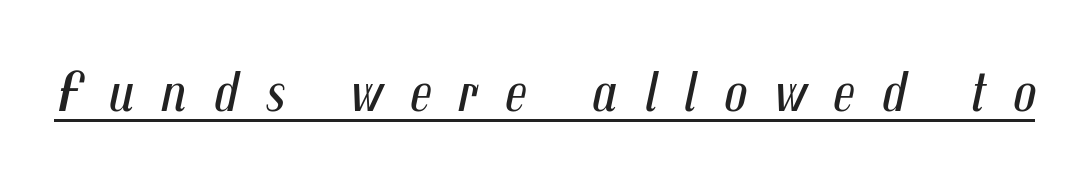
Q: Is the text bold? A: No.
Q: Is the text italic (slanted)? A: Yes, it leans right by about 12 degrees.
Q: Is the text underlined? A: Yes.
Q: Is the spacing between letters normal or unusually wide? A: Unusually wide.
Q: Width (condensed, normal, or wide)? A: Condensed.
Q: Stroke contrast? A: Medium.
Q: x-height? A: Medium.
Q: Monospaced? A: No.
